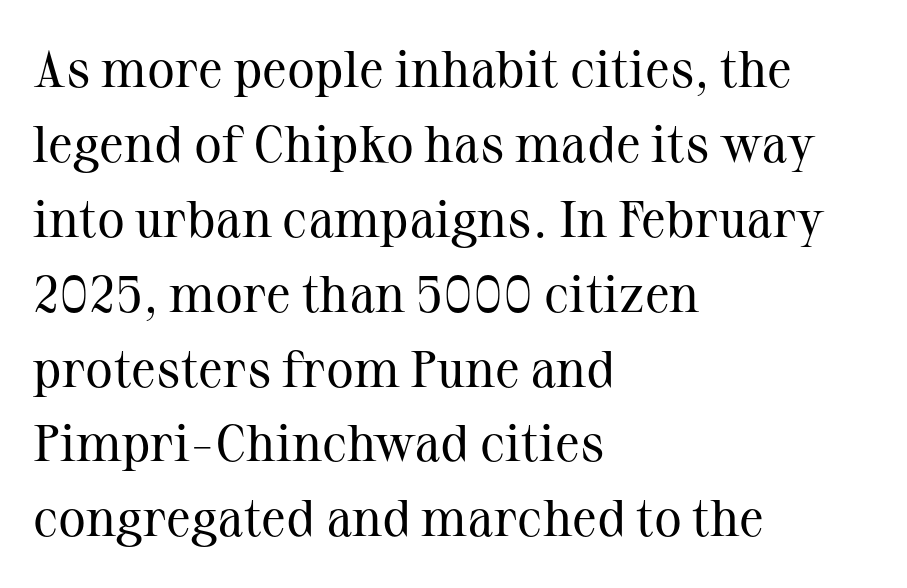
The image shows 52 px regular-weight serif type, upright; set left-aligned, normal line spacing (1.44x), normal letter spacing, not underlined; medium stroke contrast and a medium x-height.
